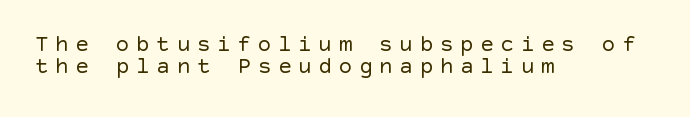
{"italic": "no", "bold": "no", "underline": "no", "align": "left", "line_spacing": "tight", "line_spacing_ratio": 0.96, "letter_spacing": "wide", "letter_spacing_em": 0.28, "glyph_px": 23}
